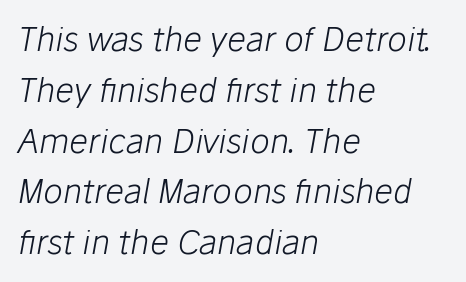
{"italic": "yes", "lean": "right", "slant_degrees": 10, "bold": "no", "weight": "light", "width": "normal", "stroke_contrast": "low", "x_height": "medium", "monospaced": "no", "underline": "no", "align": "left", "line_spacing": "normal", "line_spacing_ratio": 1.54, "letter_spacing": "normal", "letter_spacing_em": 0.0, "glyph_px": 33}
